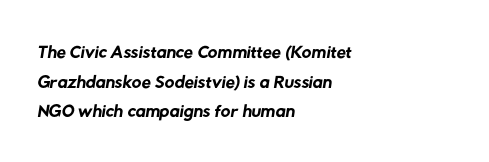
The space directly below the letters is spotless. The vertical gap from one line to the next is small. No extra ink here — the face is not bold. Tracking here is standard; glyphs follow each other at the usual distance. Horizontal alignment here is leftward, the default for most running prose.
